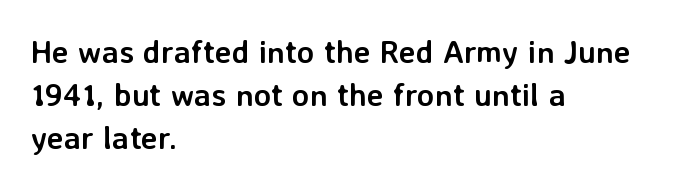
Q: Is the text bold? A: Yes.
Q: Is the text italic (slanted)? A: No, it is upright.
Q: Is the typeface a serif or a sans-serif typeface? A: Sans-serif.
Q: Is the text underlined? A: No.
Q: How is the paragraph aligned? A: Left-aligned.
Q: Is the spacing between letters normal or unusually wide? A: Normal.
Q: Is the spacing between lines tight, normal or loose? A: Normal.
Q: Width (condensed, normal, or wide)? A: Normal.
Q: Stroke contrast? A: Low.
Q: x-height? A: Medium.
Q: Monospaced? A: No.
